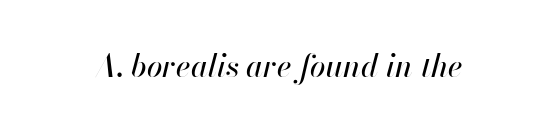
The image shows 31 px text type, italic (leaning right); set normal letter spacing, not underlined; high stroke contrast and a small x-height.
